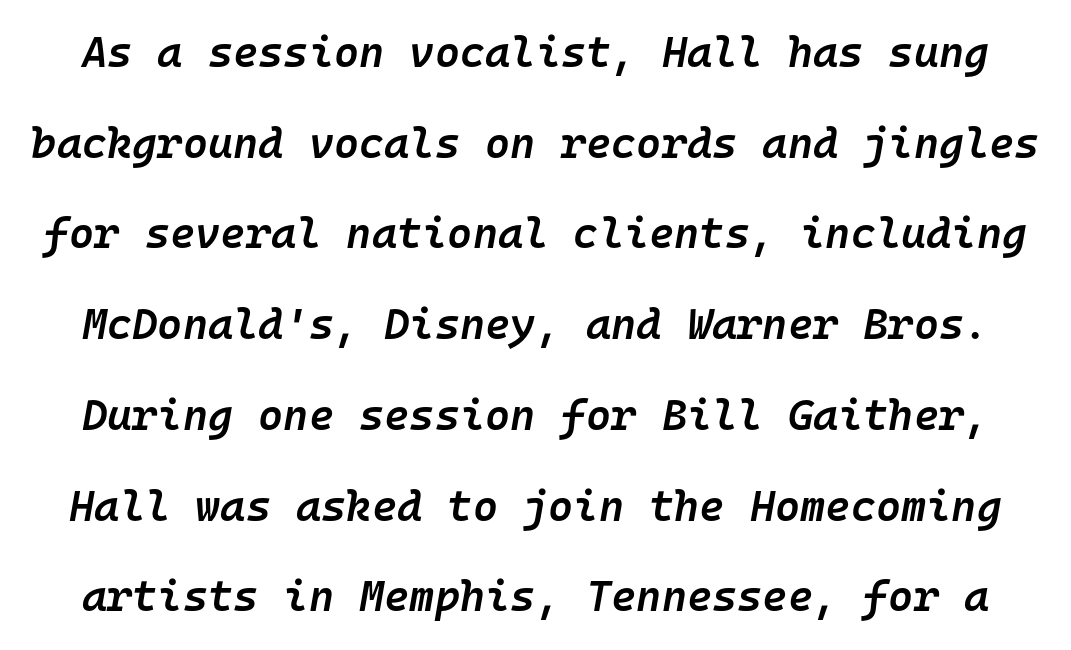
The image shows 43 px semibold type, italic (leaning right), monospaced; set loose line spacing (2.11x), normal letter spacing, not underlined; low stroke contrast and a medium x-height.
